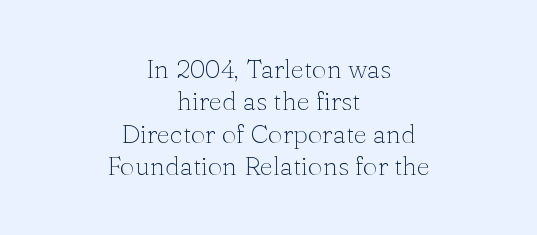
The typesetter chose a symmetrical, centered arrangement here. The rendering uses a moderate line-height, typical for paragraphs. The face used here is rendered with its standard letterfit. Does the lettering tilt? It doesn't — this is upright. The space directly below the letters is spotless.
